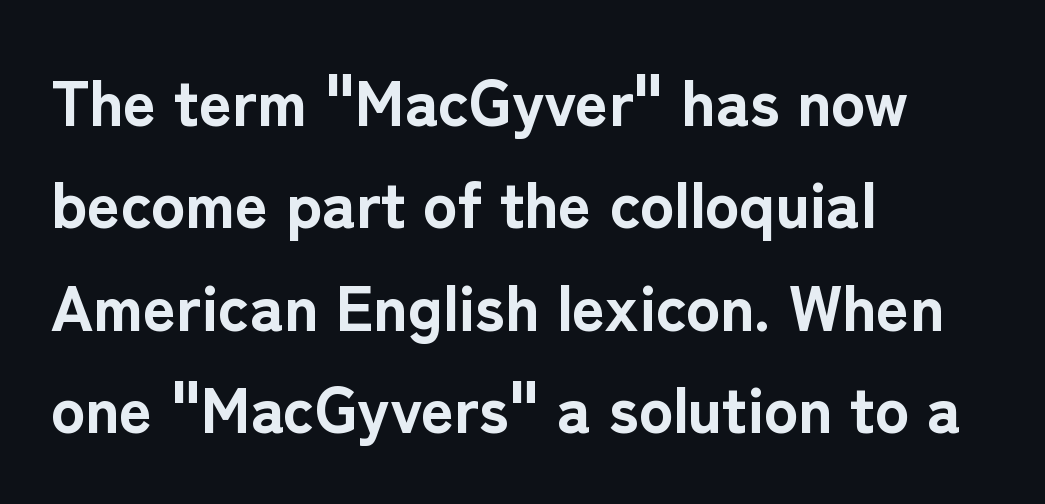
Q: Is the text bold? A: Yes.
Q: Is the text italic (slanted)? A: No, it is upright.
Q: Is the typeface a serif or a sans-serif typeface? A: Sans-serif.
Q: Is the text underlined? A: No.
Q: How is the paragraph aligned? A: Left-aligned.
Q: Is the spacing between letters normal or unusually wide? A: Normal.
Q: Is the spacing between lines tight, normal or loose? A: Normal.
Q: Width (condensed, normal, or wide)? A: Normal.
Q: Stroke contrast? A: Low.
Q: x-height? A: Medium.
Q: Monospaced? A: No.
